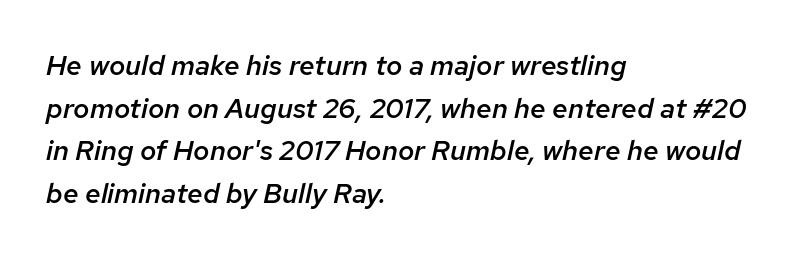
{"italic": "yes", "lean": "right", "slant_degrees": 12, "bold": "semi", "weight": "semibold", "width": "normal", "stroke_contrast": "low", "x_height": "medium", "monospaced": "no", "underline": "no", "align": "left", "line_spacing": "normal", "line_spacing_ratio": 1.52, "letter_spacing": "normal", "letter_spacing_em": 0.0, "glyph_px": 28}
